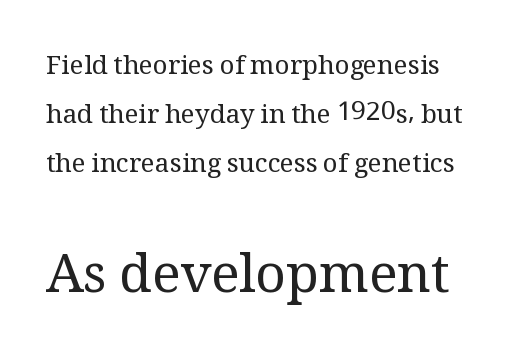
{"serif": "yes", "italic": "no", "bold": "no", "weight": "regular", "width": "normal", "stroke_contrast": "medium", "x_height": "medium", "monospaced": "no", "underline": "no", "line_spacing_ratio": 1.88, "letter_spacing": "normal", "letter_spacing_em": 0.0, "larger_block": "second", "size_ratio": 2.04, "glyph_px": 53}
